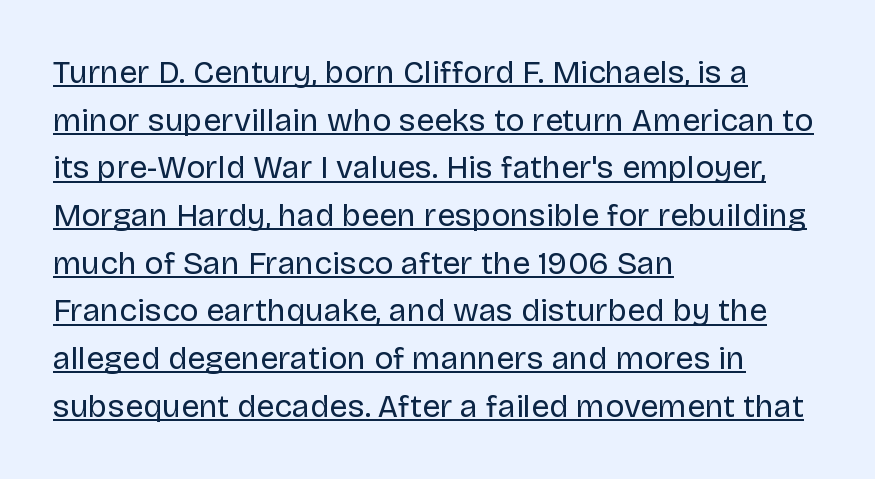
A light-to-regular cut is what we see here. Character widths vary here, with narrow letters taking less room than wide ones. Is the letter spacing exaggerated? No — it looks like the ordinary default. The lines sit at an ordinary, default distance from one another. Posture: straight, roman, zero tilt. This sample uses a sans-serif face.
